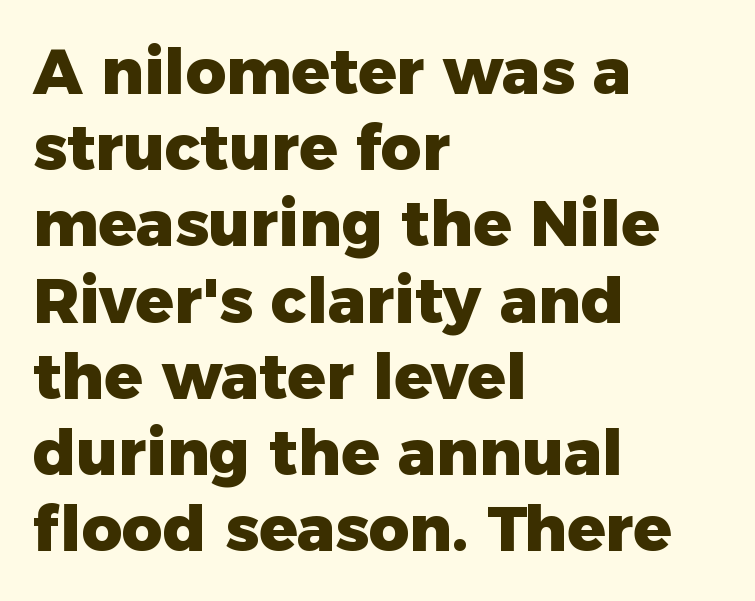
{"serif": "no", "italic": "no", "bold": "yes", "weight": "heavy", "width": "normal", "stroke_contrast": "low", "x_height": "medium", "monospaced": "no", "underline": "no", "align": "left", "line_spacing_ratio": 1.21, "letter_spacing": "normal", "letter_spacing_em": 0.0, "glyph_px": 63}
